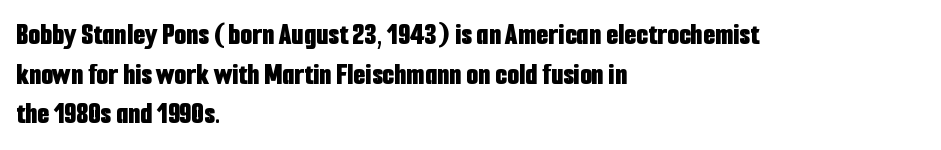
Decoration check: the copy has no underline. The line-height multiplier appears to be the usual default. Nobody touched the tracking dial on this one. Is this a fixed-width face? No — the glyphs have proportional, varying widths.
